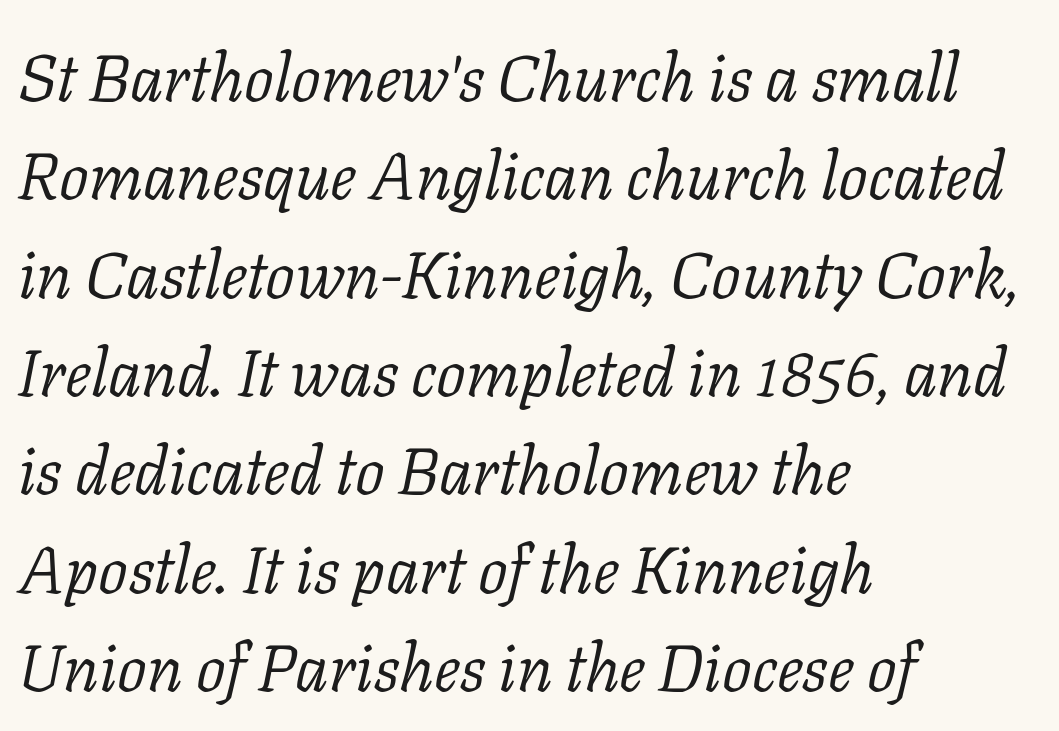
The image shows 66 px light serif type, italic (leaning right); set left-aligned, normal line spacing (1.49x), normal letter spacing, not underlined; low stroke contrast and a medium x-height.
